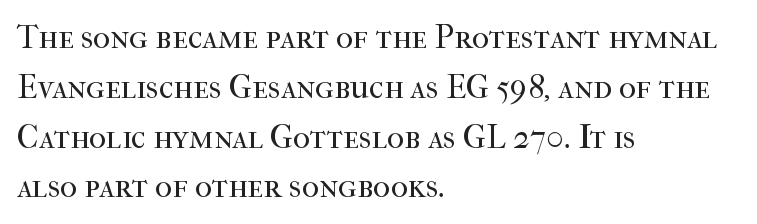
If you drew a ruler down the left edge, every line would touch it. Vertically, the passage feels balanced, rows spaced as you'd expect. Note the varied advance widths — an 'i' is clearly narrower than an 'm'. A light-to-regular cut is what we see here.
